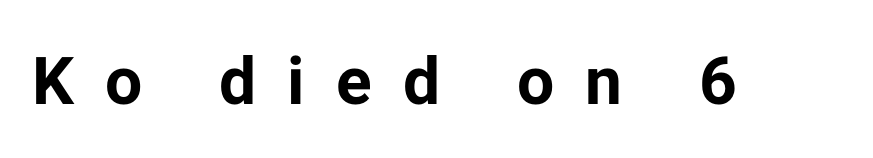
{"serif": "no", "italic": "no", "bold": "yes", "weight": "bold", "width": "normal", "stroke_contrast": "low", "x_height": "medium", "monospaced": "no", "underline": "no", "letter_spacing": "wide", "letter_spacing_em": 0.47, "glyph_px": 66}
